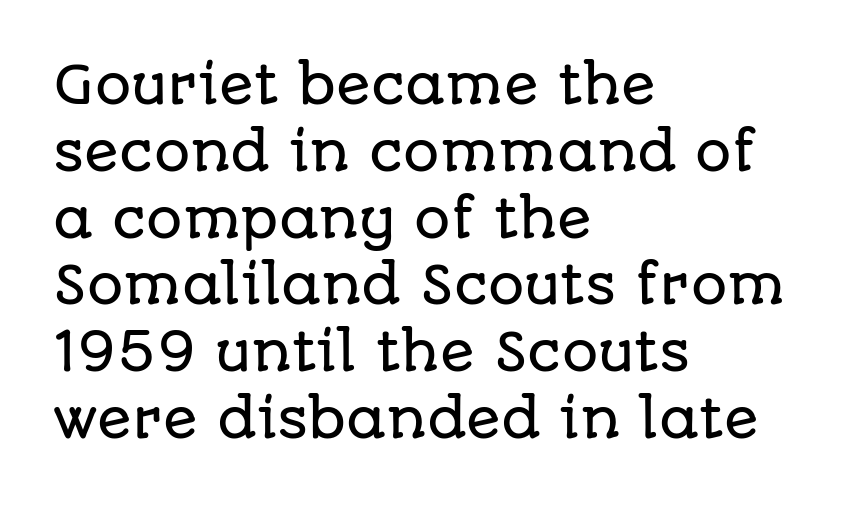
Type without underlining. Nobody touched the tracking dial on this one. Leading matches the norm, producing a regular column. Proportional: the letters do not fall into vertical columns.
